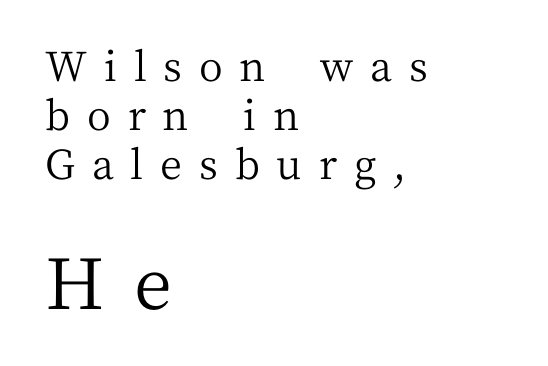
Q: Is the text bold? A: No.
Q: Is the text italic (slanted)? A: No, it is upright.
Q: Is the typeface a serif or a sans-serif typeface? A: Serif.
Q: Is the text underlined? A: No.
Q: How is the paragraph aligned? A: Left-aligned.
Q: Is the spacing between letters normal or unusually wide? A: Unusually wide.
Q: Which block of text is set in a larger size, the first (top) or the second (bottom)? A: The second (bottom) one.
Q: Width (condensed, normal, or wide)? A: Normal.
Q: Stroke contrast? A: Medium.
Q: x-height? A: Medium.
Q: Monospaced? A: No.
